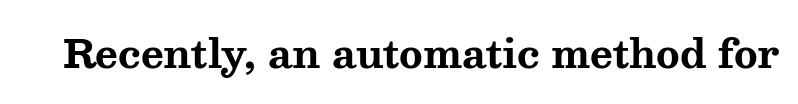
Look at the tracking — it's just the regular setting, nothing added. Designer's note — italics off, roman on. A typesetter would call this proportional, since set widths differ per character. These lines are composed in type with serifs.
